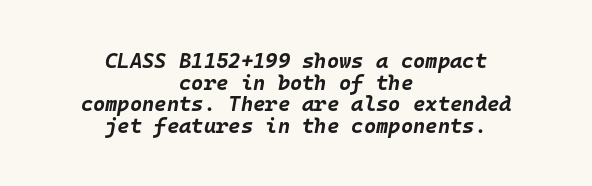
This rendering uses center alignment, leaving both contours irregular but symmetric. This block would grow much taller if given ordinary leading; it's compressed now. Honestly, the letter spacing is just normal — you wouldn't notice it. Each glyph is drawn with heavy, bold strokes. The text carries the slant typical of an italic or oblique font.
